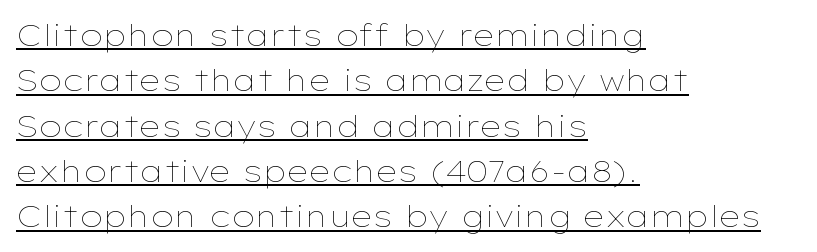
Tall strokes in this sample are plumb rather than angled. Every row of glyphs begins at an identical x-position on the left. These glyphs show unthickened strokes, regular width or finer. Proportional: the letters do not fall into vertical columns.
